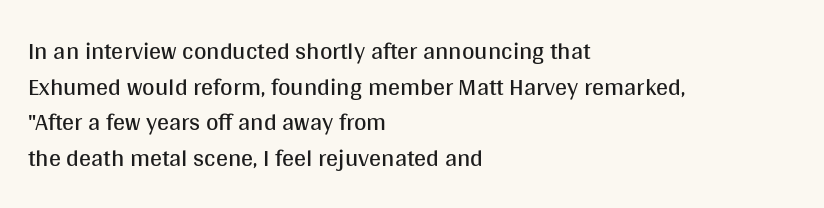
No italicization has been applied; the sample stays upright. Each line starts at the same left margin while the right side varies. Weight: regular or lighter. Compared with typical paragraphs, the rows here are spaced about the same. No extra tracking has been applied to these lines. Any mark beneath the type? The region is blank.
